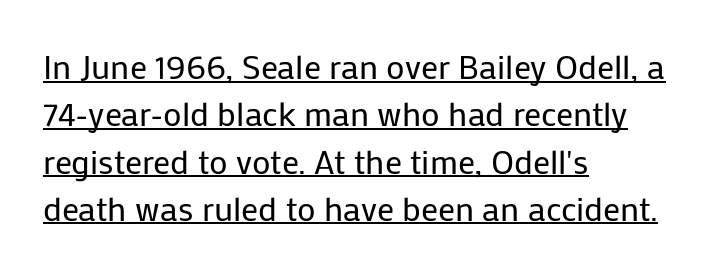
The image shows 34 px regular-weight sans-serif type, upright; set left-aligned, normal line spacing (1.39x), normal letter spacing, underlined; low stroke contrast and a medium x-height.
